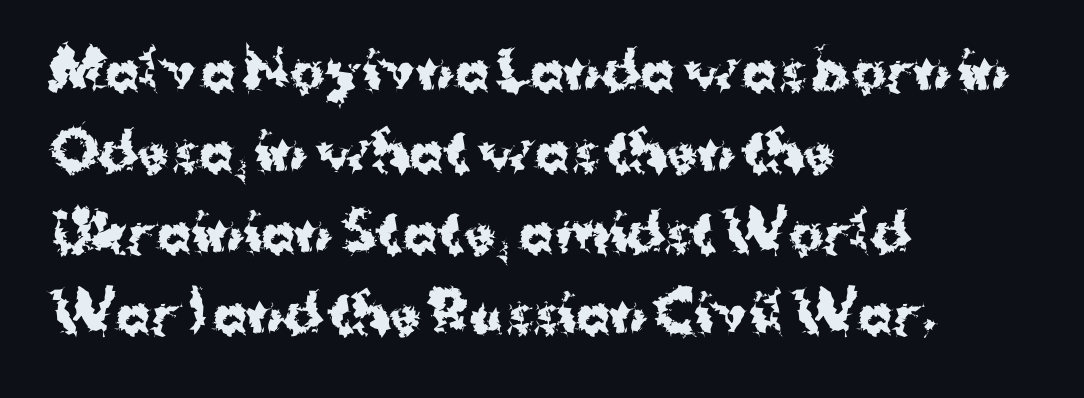
{"serif": "no", "italic": "no", "bold": "yes", "weight": "bold", "width": "normal", "stroke_contrast": "medium", "x_height": "medium", "monospaced": "no", "underline": "no", "align": "left", "line_spacing": "normal", "line_spacing_ratio": 1.56, "letter_spacing": "normal", "letter_spacing_em": 0.0, "glyph_px": 52}
